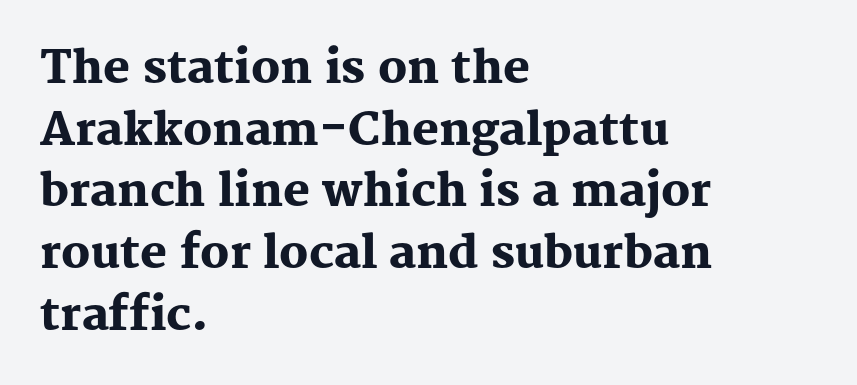
Proportional: the letters do not fall into vertical columns. Posture: upright roman. Nobody touched the tracking dial on this one. Summary of vertical rhythm: regular, with standard interline spacing. Typesetter's note: full bold, strokes at maximum text heaviness.
